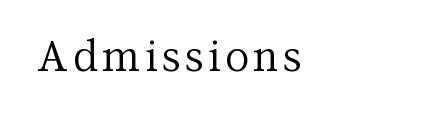
The image shows 42 px regular-weight serif type, upright; set not underlined; medium stroke contrast and a medium x-height.
